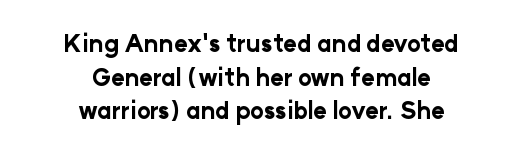
The glyphs have the mass of a bold cut. Line starts and ends both wander, symmetrically. These lines were composed using upright roman letters. The vertical gap from one line to the next is medium. The specimen omits any rule beneath the text block's lines.
